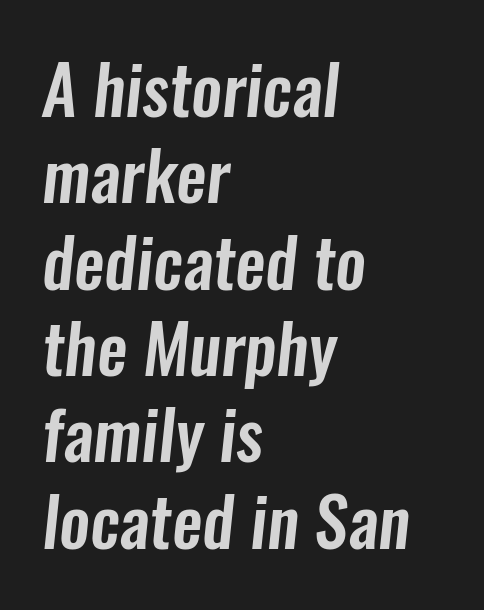
{"serif": "no", "width": "condensed", "stroke_contrast": "low", "x_height": "medium", "monospaced": "no", "underline": "no", "align": "left", "line_spacing": "normal", "line_spacing_ratio": 1.27, "letter_spacing": "normal", "letter_spacing_em": 0.0, "glyph_px": 68}
